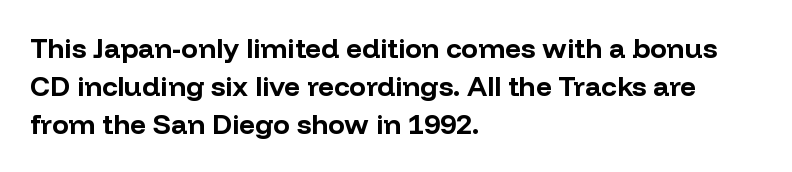
The space beneath each line is pristine and unruled. The characters look thick and weighty, a clear bold. Note the varied advance widths — an 'i' is clearly narrower than an 'm'. Unlike a traditional serif, this face leaves its strokes unadorned.
